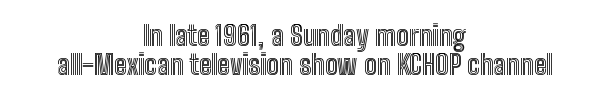
{"italic": "no", "underline": "no", "align": "center", "line_spacing": "tight", "line_spacing_ratio": 1.09, "letter_spacing": "normal", "letter_spacing_em": 0.0, "glyph_px": 27}
